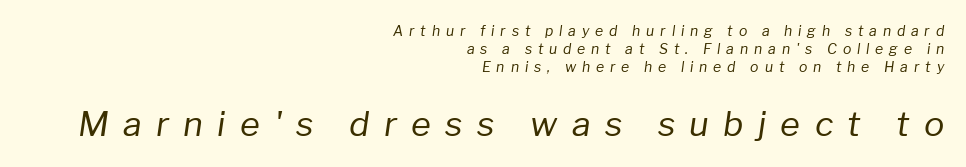
The image shows 34 px regular-weight type, italic (leaning right); set right-aligned, normal line spacing (1.28x), unusually wide letter spacing (+0.42 em), not underlined; the second (bottom) block is 2.43x larger; low stroke contrast and a medium x-height.
